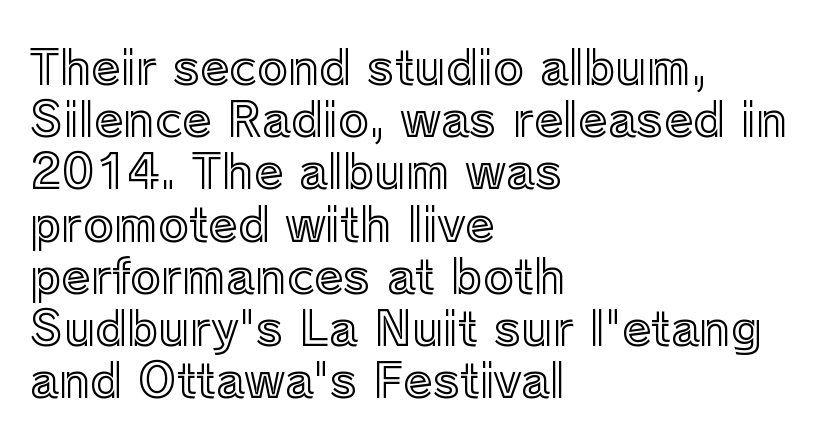
The image shows 47 px text type, upright; set left-aligned, tight line spacing (1.11x), normal letter spacing, not underlined; a medium x-height.
